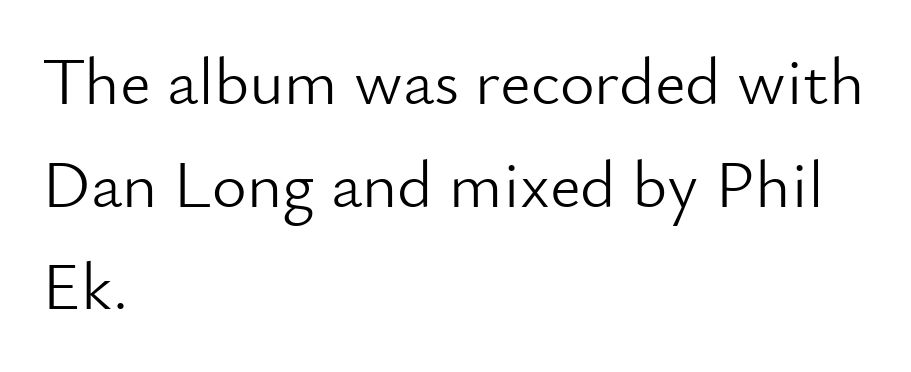
Standard letterfit; no display-style spreading of the glyphs. Spacing verdict: proportional, widths tailored to each character. A clean baseline with only descenders dipping below it. The lettering stays uniformly vertical, giving the passage a roman look. Nope, no serifs anywhere on these letters. Weight class: somewhere from thin through regular.
